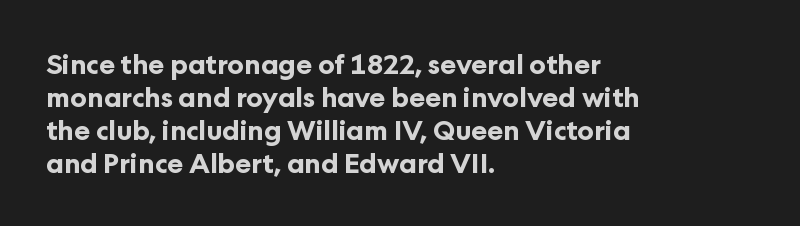
Q: Is the text bold? A: Yes.
Q: Is the text italic (slanted)? A: No, it is upright.
Q: Is the text underlined? A: No.
Q: How is the paragraph aligned? A: Left-aligned.
Q: Is the spacing between letters normal or unusually wide? A: Normal.
